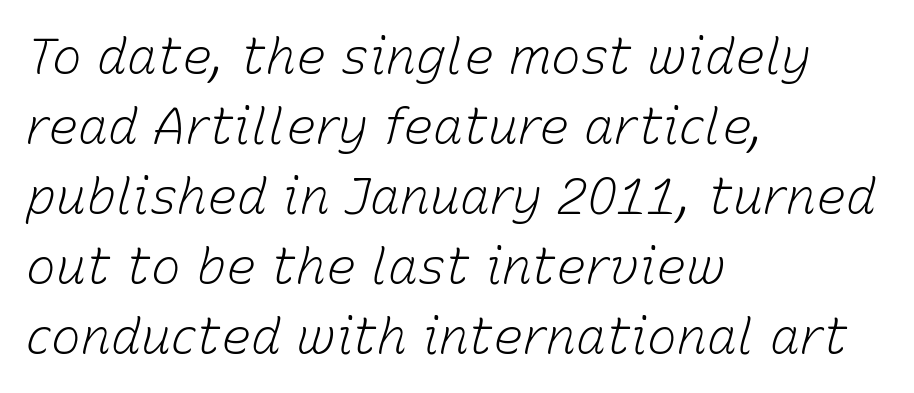
{"italic": "yes", "lean": "right", "slant_degrees": 15, "bold": "no", "weight": "light", "width": "normal", "stroke_contrast": "low", "x_height": "medium", "monospaced": "no", "underline": "no", "align": "left", "line_spacing": "normal", "line_spacing_ratio": 1.4, "letter_spacing": "normal", "letter_spacing_em": 0.0, "glyph_px": 50}
